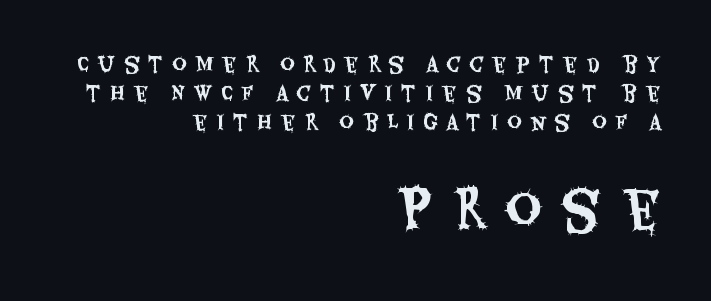
Q: Is the text italic (slanted)? A: No, it is upright.
Q: Is the typeface a serif or a sans-serif typeface? A: Sans-serif.
Q: Is the text underlined? A: No.
Q: How is the paragraph aligned? A: Right-aligned.
Q: Is the spacing between letters normal or unusually wide? A: Unusually wide.
Q: Is the spacing between lines tight, normal or loose? A: Normal.
Q: Which block of text is set in a larger size, the first (top) or the second (bottom)? A: The second (bottom) one.
Q: Width (condensed, normal, or wide)? A: Condensed.
Q: Stroke contrast? A: Medium.
Q: x-height? A: Large.
Q: Monospaced? A: No.
